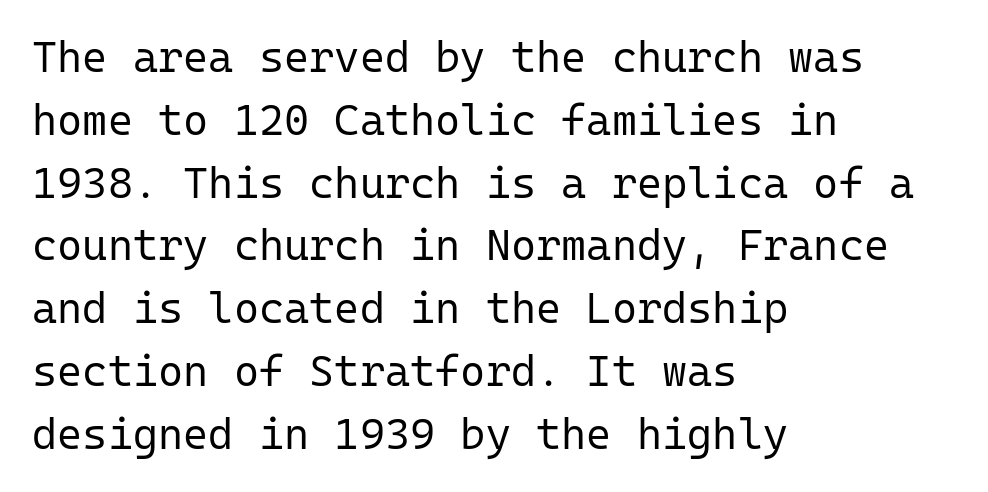
Line beginnings align vertically; line endings do not. The letters sit at their default tracking, neither squeezed nor spread. The space between consecutive lines is moderate. Clear beneath every line of the passage.
